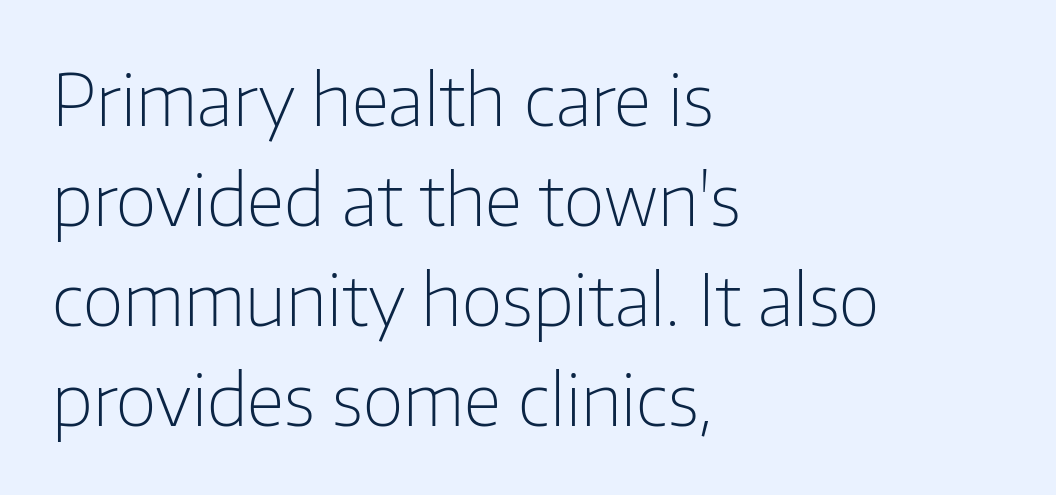
Q: Is the text bold? A: No.
Q: Is the text italic (slanted)? A: No, it is upright.
Q: Is the typeface a serif or a sans-serif typeface? A: Sans-serif.
Q: Is the text underlined? A: No.
Q: How is the paragraph aligned? A: Left-aligned.
Q: Is the spacing between letters normal or unusually wide? A: Normal.
Q: Is the spacing between lines tight, normal or loose? A: Normal.
Q: Width (condensed, normal, or wide)? A: Normal.
Q: Stroke contrast? A: Low.
Q: x-height? A: Medium.
Q: Monospaced? A: No.
